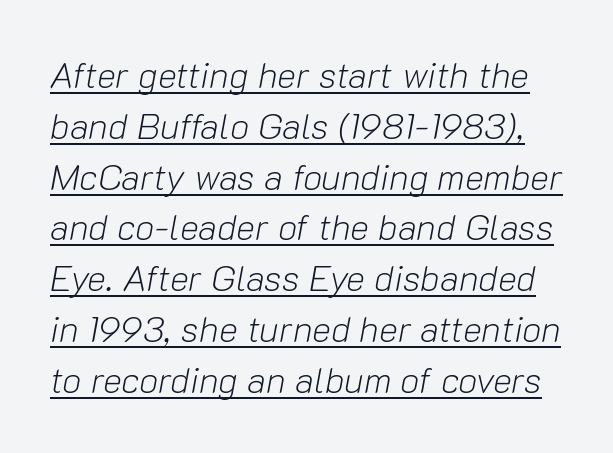
Honestly, the letter spacing is just normal — you wouldn't notice it. Italic: yes, the glyphs are oblique. The string is rendered with underlining switched on. No letter is thick-stroked: the sample isn't bold.
